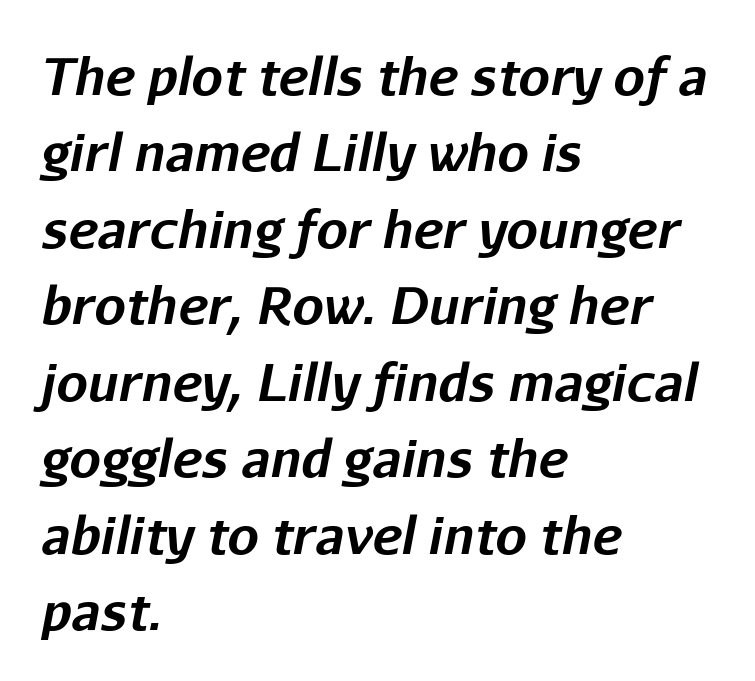
{"italic": "yes", "lean": "right", "slant_degrees": 11, "bold": "yes", "weight": "bold", "width": "normal", "stroke_contrast": "low", "x_height": "medium", "monospaced": "no", "underline": "no", "align": "left", "line_spacing": "normal", "line_spacing_ratio": 1.53, "letter_spacing": "normal", "letter_spacing_em": 0.0, "glyph_px": 50}
